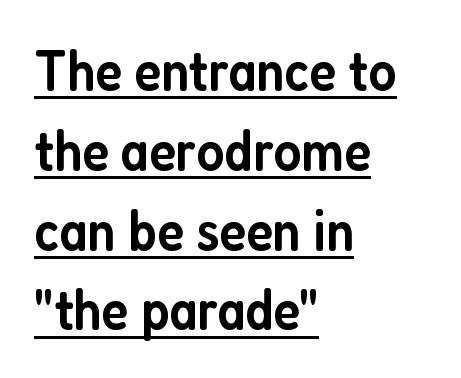
Q: Is the text bold? A: Semi-bold.
Q: Is the text italic (slanted)? A: No, it is upright.
Q: Is the typeface a serif or a sans-serif typeface? A: Sans-serif.
Q: Is the text underlined? A: Yes.
Q: How is the paragraph aligned? A: Left-aligned.
Q: Is the spacing between letters normal or unusually wide? A: Normal.
Q: Is the spacing between lines tight, normal or loose? A: Normal.
Q: Width (condensed, normal, or wide)? A: Condensed.
Q: Stroke contrast? A: Low.
Q: x-height? A: Medium.
Q: Monospaced? A: No.
